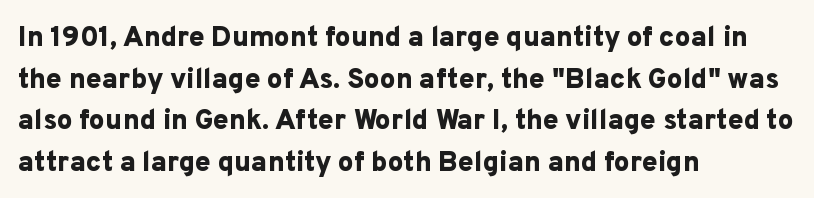
{"serif": "no", "italic": "no", "bold": "yes", "weight": "bold", "width": "normal", "stroke_contrast": "low", "x_height": "medium", "monospaced": "no", "underline": "no", "align": "left", "line_spacing": "normal", "line_spacing_ratio": 1.49, "letter_spacing": "normal", "letter_spacing_em": 0.0, "glyph_px": 28}
